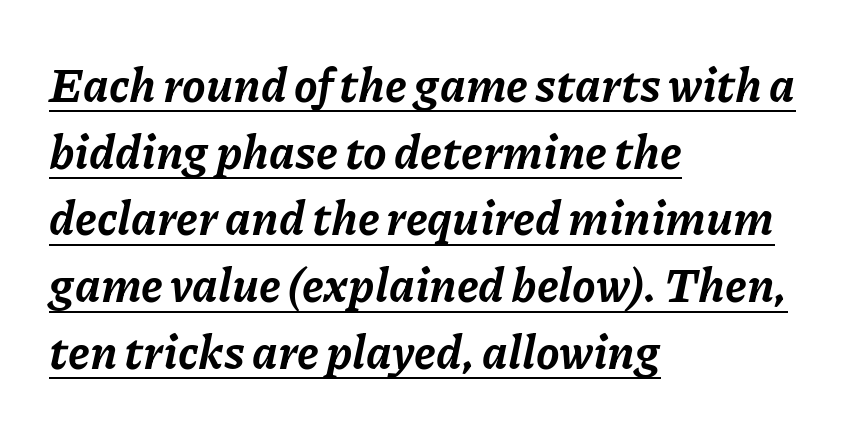
A student would call this left alignment; a typographer would say flush left, rag right. The lettering is marked with a stroke running underneath it. Heft: maximum for text — a bold. The face used here is rendered with its standard letterfit. Summary of vertical rhythm: regular, with standard interline spacing. Is this a fixed-width face? No — the glyphs have proportional, varying widths.
